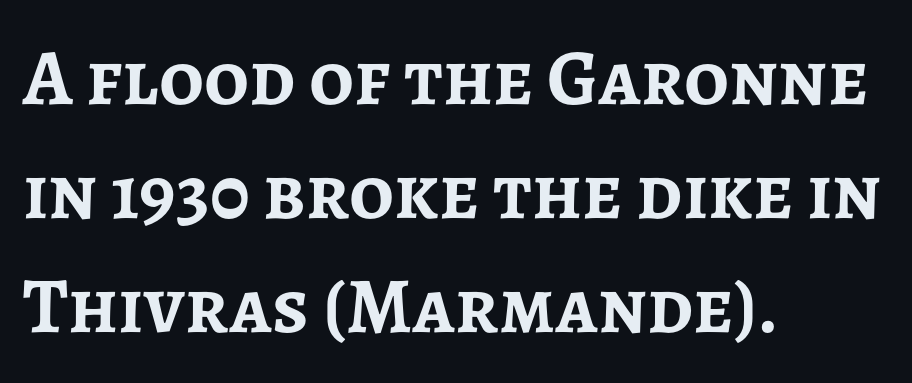
Nope, no serifs anywhere on these letters. Weight check: bold — yes, fully. This is the regular roman posture of the typeface. The paragraph shown leans on its left margin.
